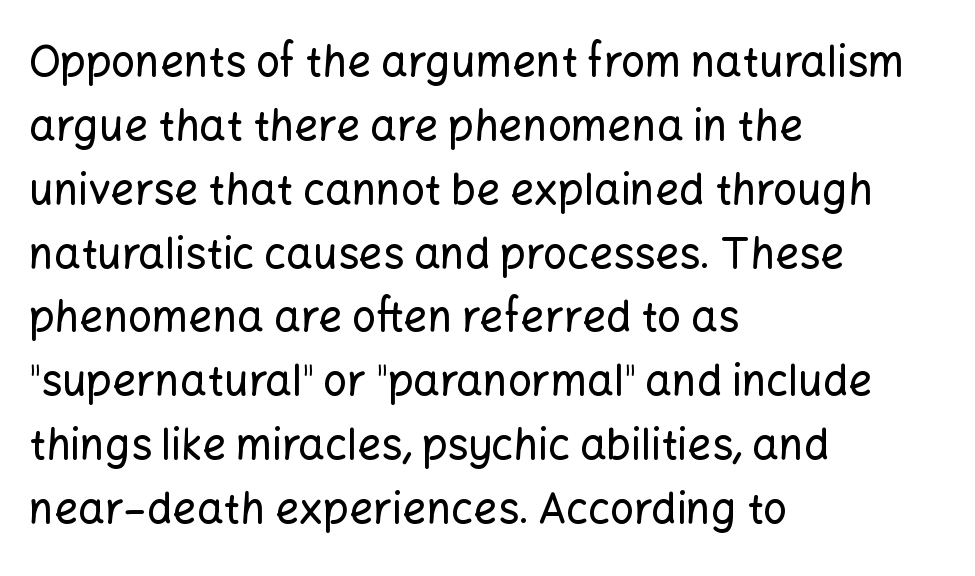
Q: Is the text italic (slanted)? A: No, it is upright.
Q: Is the typeface a serif or a sans-serif typeface? A: Sans-serif.
Q: Is the text underlined? A: No.
Q: How is the paragraph aligned? A: Left-aligned.
Q: Is the spacing between letters normal or unusually wide? A: Normal.
Q: Is the spacing between lines tight, normal or loose? A: Normal.
Q: Width (condensed, normal, or wide)? A: Normal.
Q: Stroke contrast? A: Low.
Q: x-height? A: Medium.
Q: Monospaced? A: No.
